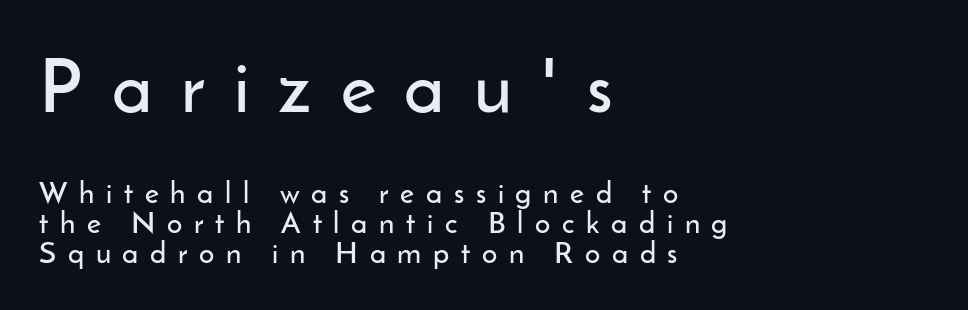
Reading down the column, the eye jumps only a short way to each next line. Serifs: no, the terminals of the letterforms are clean. The ragged edge is on the right, which tells us the setting is flush left. You can tell it's not italic because the verticals are truly vertical. The rendering uses natural spacing where letterforms have individual widths.
